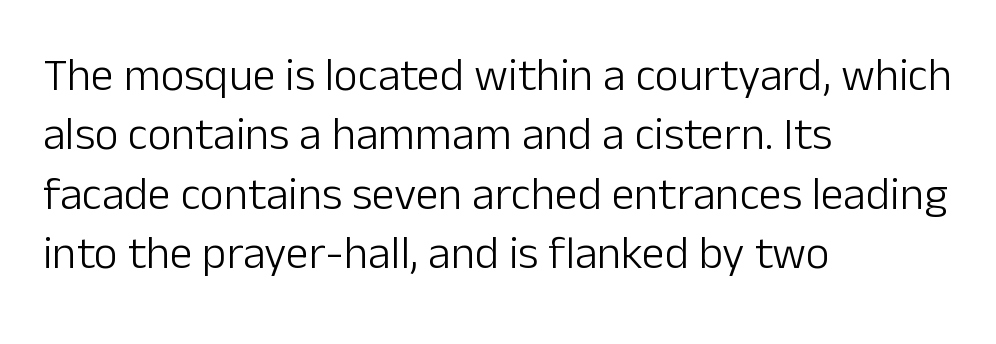
The letters stand upright; this is a roman face. The letters advance in unequal steps, a hallmark of proportional type. Nothing unusual about the tracking: characters are spaced as the font intends. The typesetter chose a ragged-right arrangement here.
